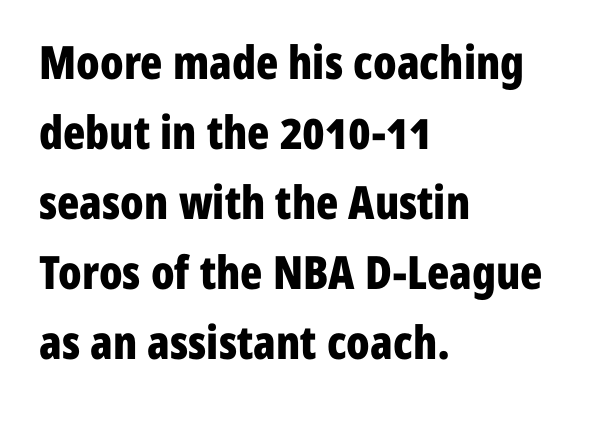
Q: Is the text bold? A: Yes.
Q: Is the text italic (slanted)? A: No, it is upright.
Q: Is the typeface a serif or a sans-serif typeface? A: Sans-serif.
Q: Is the text underlined? A: No.
Q: How is the paragraph aligned? A: Left-aligned.
Q: Is the spacing between letters normal or unusually wide? A: Normal.
Q: Is the spacing between lines tight, normal or loose? A: Normal.
Q: Width (condensed, normal, or wide)? A: Condensed.
Q: Stroke contrast? A: Low.
Q: x-height? A: Medium.
Q: Monospaced? A: No.
